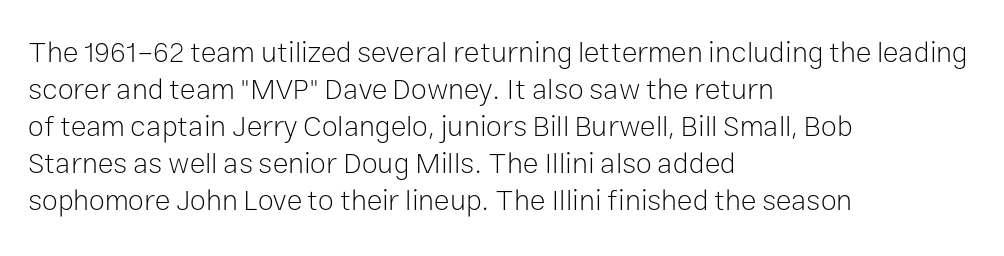
The setting favours the left margin, as ordinary paragraphs usually do. Is this a fixed-width face? No — the glyphs have proportional, varying widths. The space between consecutive lines is moderate. Each stroke keeps to a modest, everyday thickness or less. The text was rendered using a sans face with plain stroke endings.
